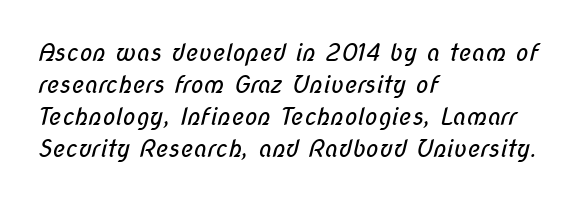
The weight would be labelled regular, book, light, or lighter still. Default kerning and tracking; the words read as compact shapes. The vertical gap from one line to the next is medium. The string is rendered with underlining switched off. Casual observation: everything's shoved over to the left.
